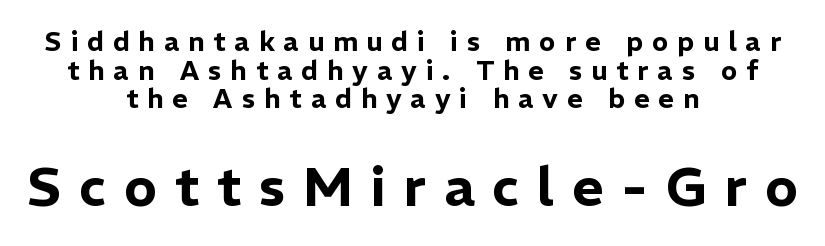
The image shows 54 px sans-serif type, upright; set centered, tight line spacing (1.06x), unusually wide letter spacing (+0.33 em), not underlined; the second (bottom) block is 2.0x larger; low stroke contrast and a medium x-height.
